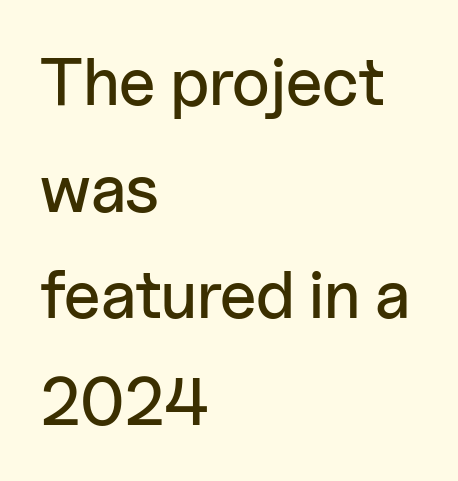
The image shows 67 px sans-serif type, upright; set left-aligned, normal line spacing (1.59x), normal letter spacing, not underlined; low stroke contrast and a medium x-height.
